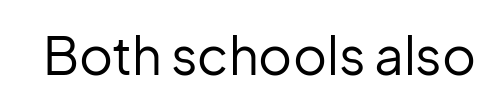
Q: Is the text bold? A: No.
Q: Is the text italic (slanted)? A: No, it is upright.
Q: Is the typeface a serif or a sans-serif typeface? A: Sans-serif.
Q: Is the text underlined? A: No.
Q: Is the spacing between letters normal or unusually wide? A: Normal.
Q: Width (condensed, normal, or wide)? A: Normal.
Q: Stroke contrast? A: Low.
Q: x-height? A: Medium.
Q: Monospaced? A: No.
